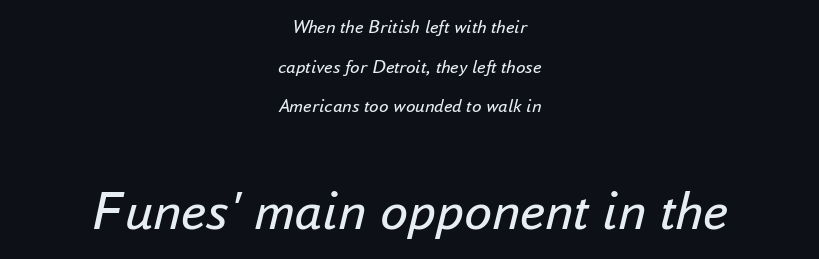
The passage shown is not bold in any degree. These lines are centered, leaving both edges ragged. Between these two stacked blocks, the lower one wins on size. Slanted lettering throughout.
